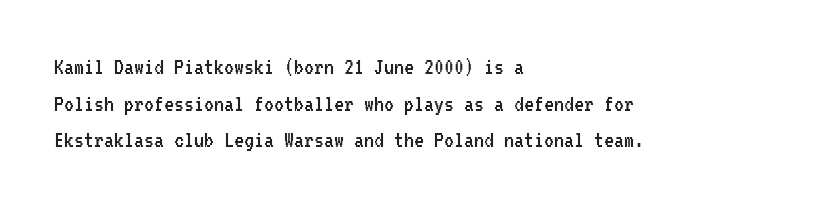
{"italic": "no", "bold": "no", "underline": "no", "align": "left", "line_spacing": "normal", "line_spacing_ratio": 1.47, "letter_spacing": "normal", "letter_spacing_em": 0.0, "glyph_px": 25}
